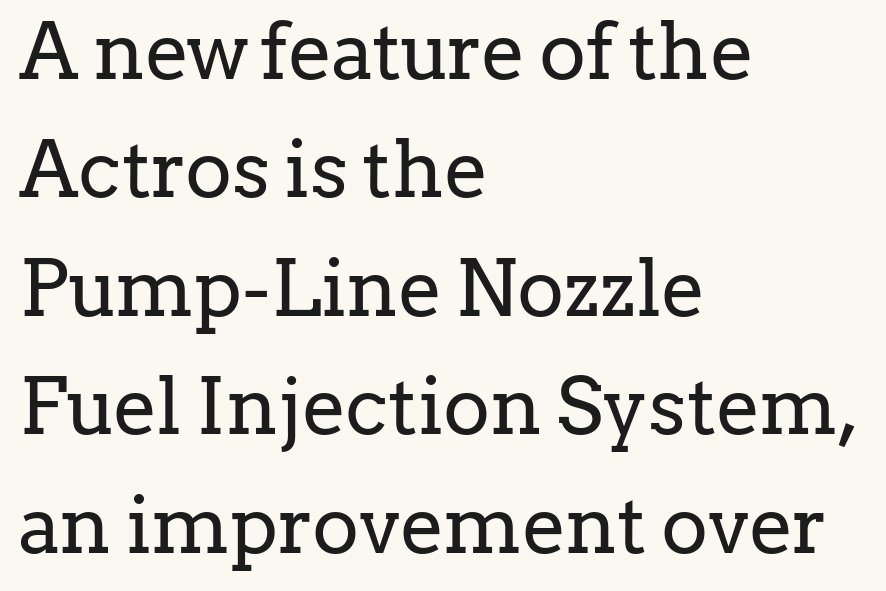
{"serif": "yes", "italic": "no", "bold": "no", "weight": "regular", "width": "normal", "stroke_contrast": "low", "x_height": "medium", "monospaced": "no", "underline": "no", "align": "left", "line_spacing": "normal", "line_spacing_ratio": 1.5, "letter_spacing": "normal", "letter_spacing_em": 0.0, "glyph_px": 79}
